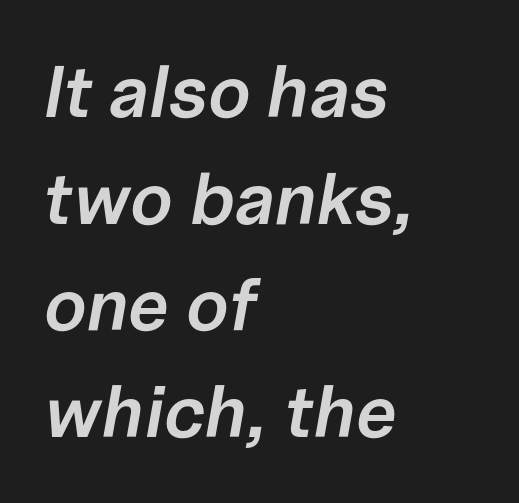
{"italic": "yes", "lean": "right", "slant_degrees": 10, "bold": "semi", "weight": "semibold", "width": "normal", "stroke_contrast": "low", "x_height": "medium", "monospaced": "no", "underline": "no", "align": "left", "line_spacing": "normal", "line_spacing_ratio": 1.46, "letter_spacing": "normal", "letter_spacing_em": 0.0, "glyph_px": 73}
